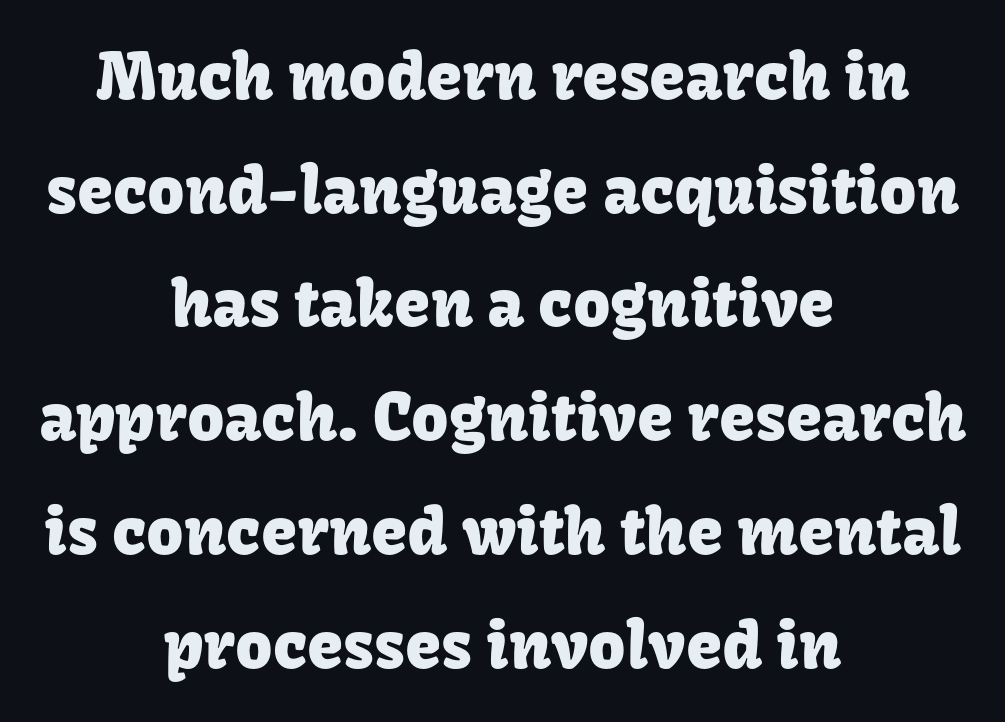
Q: Is the text italic (slanted)? A: No, it is upright.
Q: Is the typeface a serif or a sans-serif typeface? A: Sans-serif.
Q: Is the text underlined? A: No.
Q: How is the paragraph aligned? A: Centered.
Q: Is the spacing between letters normal or unusually wide? A: Normal.
Q: Width (condensed, normal, or wide)? A: Normal.
Q: Stroke contrast? A: Low.
Q: x-height? A: Medium.
Q: Monospaced? A: No.
